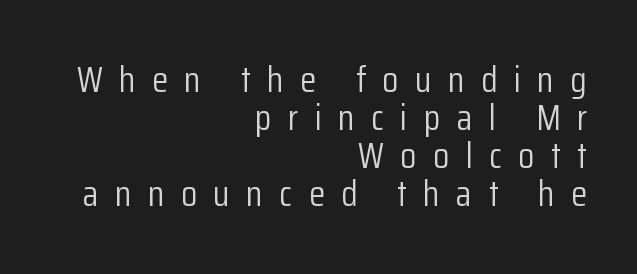
Q: Is the text bold? A: No.
Q: Is the text italic (slanted)? A: No, it is upright.
Q: Is the typeface a serif or a sans-serif typeface? A: Sans-serif.
Q: Is the text underlined? A: No.
Q: How is the paragraph aligned? A: Right-aligned.
Q: Is the spacing between letters normal or unusually wide? A: Unusually wide.
Q: Is the spacing between lines tight, normal or loose? A: Tight.
Q: Width (condensed, normal, or wide)? A: Condensed.
Q: Stroke contrast? A: Low.
Q: x-height? A: Medium.
Q: Monospaced? A: No.
